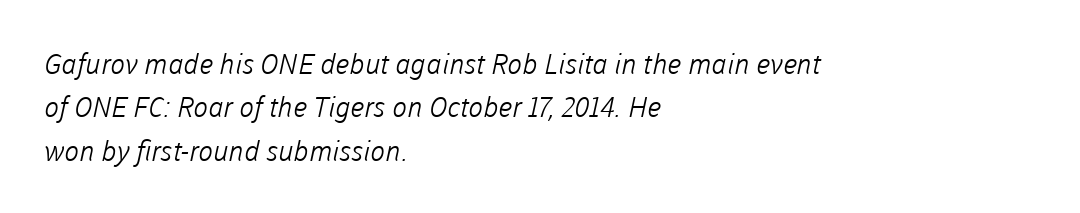
Q: Is the text bold? A: No.
Q: Is the typeface a serif or a sans-serif typeface? A: Sans-serif.
Q: Is the text underlined? A: No.
Q: How is the paragraph aligned? A: Left-aligned.
Q: Is the spacing between letters normal or unusually wide? A: Normal.
Q: Is the spacing between lines tight, normal or loose? A: Normal.
Q: Width (condensed, normal, or wide)? A: Normal.
Q: Stroke contrast? A: Low.
Q: x-height? A: Medium.
Q: Monospaced? A: No.
